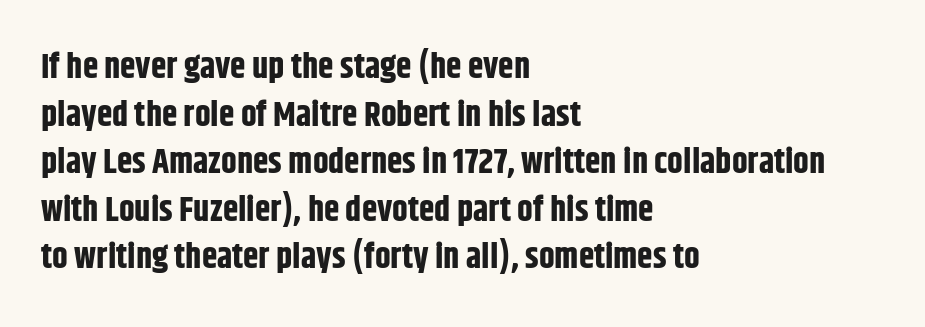
Q: Is the text bold? A: Yes.
Q: Is the text italic (slanted)? A: No, it is upright.
Q: Is the typeface a serif or a sans-serif typeface? A: Sans-serif.
Q: Is the text underlined? A: No.
Q: How is the paragraph aligned? A: Left-aligned.
Q: Is the spacing between letters normal or unusually wide? A: Normal.
Q: Is the spacing between lines tight, normal or loose? A: Normal.
Q: Width (condensed, normal, or wide)? A: Condensed.
Q: Stroke contrast? A: Low.
Q: x-height? A: Large.
Q: Monospaced? A: No.
